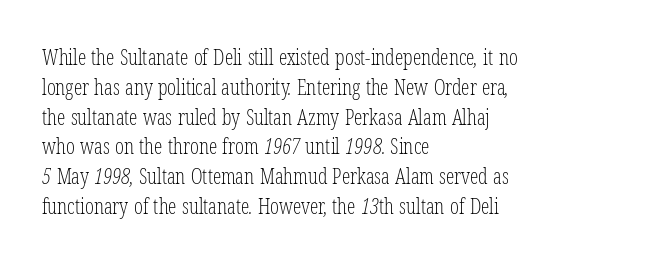
Q: Is the text bold? A: No.
Q: Is the text underlined? A: No.
Q: How is the paragraph aligned? A: Left-aligned.
Q: Is the spacing between letters normal or unusually wide? A: Normal.
Q: Is the spacing between lines tight, normal or loose? A: Normal.
